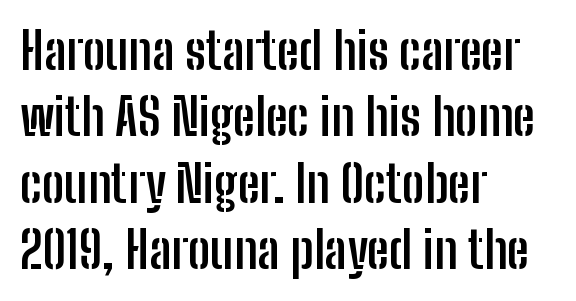
The line-height multiplier appears to be the usual default. Tracking here is standard; glyphs follow each other at the usual distance. Descenders are the only things crossing below the line. Spacing verdict: proportional, widths tailored to each character. Note: no serifs on the glyphs. You can tell it's not italic because the verticals are truly vertical.
